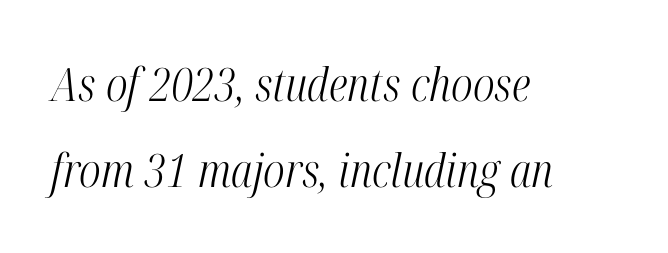
The rendering keeps characters at their native spacing. Stroke thickness stays within the range of a standard reading face or lighter. Any mark beneath the type? The region is blank. Varying glyph widths throughout — classic text-font behaviour.
